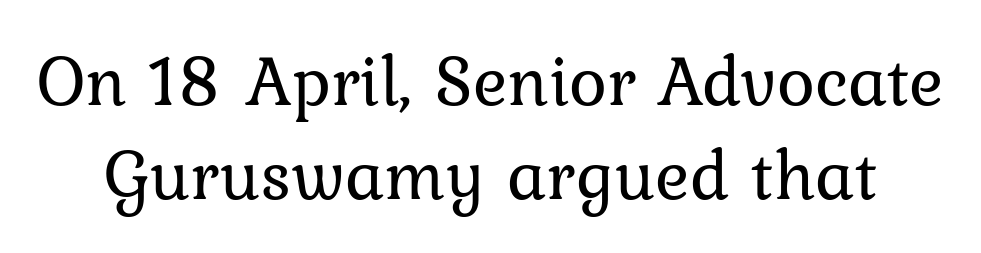
Is the letter spacing exaggerated? No — it looks like the ordinary default. Typographically, this falls in the serif category. Whoever set this chose a conventional vertical rhythm. No letter is thick-stroked: the sample isn't bold. No italicization has been applied; the sample stays upright.
